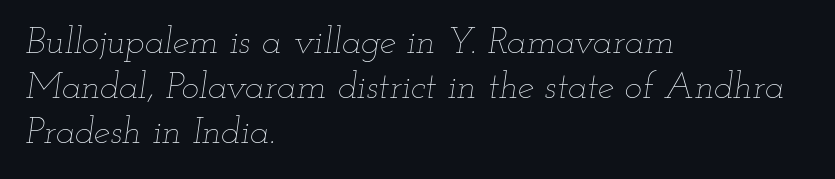
{"italic": "yes", "lean": "right", "slant_degrees": 12, "bold": "no", "weight": "thin", "width": "wide", "stroke_contrast": "low", "x_height": "small", "monospaced": "no", "underline": "no", "align": "left", "line_spacing_ratio": 1.22, "letter_spacing": "normal", "letter_spacing_em": 0.0, "glyph_px": 37}
